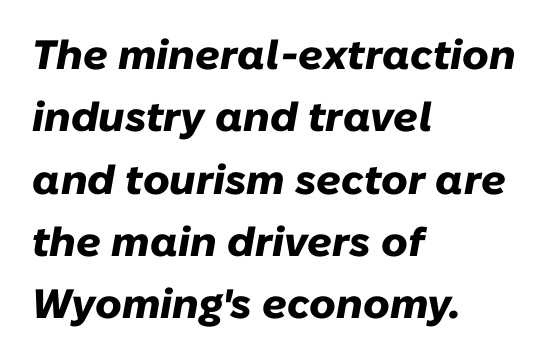
Q: Is the text bold? A: Yes.
Q: Is the text italic (slanted)? A: Yes, it leans right by about 10 degrees.
Q: Is the text underlined? A: No.
Q: How is the paragraph aligned? A: Left-aligned.
Q: Is the spacing between letters normal or unusually wide? A: Normal.
Q: Is the spacing between lines tight, normal or loose? A: Normal.
Q: Width (condensed, normal, or wide)? A: Normal.
Q: Stroke contrast? A: Low.
Q: x-height? A: Medium.
Q: Monospaced? A: No.
